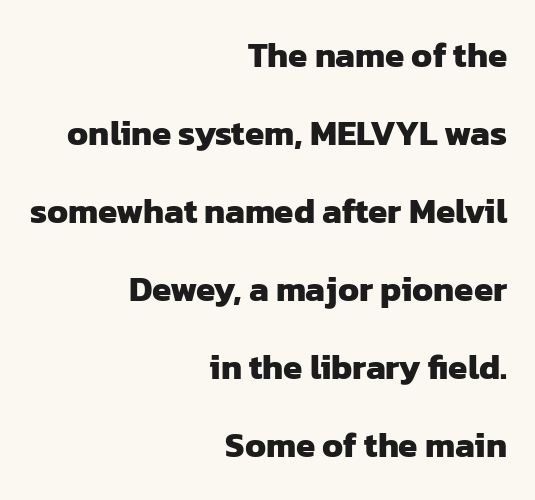
On the weight axis this lands at bold, roughly 700. The leading is generous, giving the passage an open texture. Students, note that the glyphs here touch the page at normal intervals. Grotesque or geometric, the face here clearly has no serifs. A typesetter would call this proportional, since set widths differ per character.
